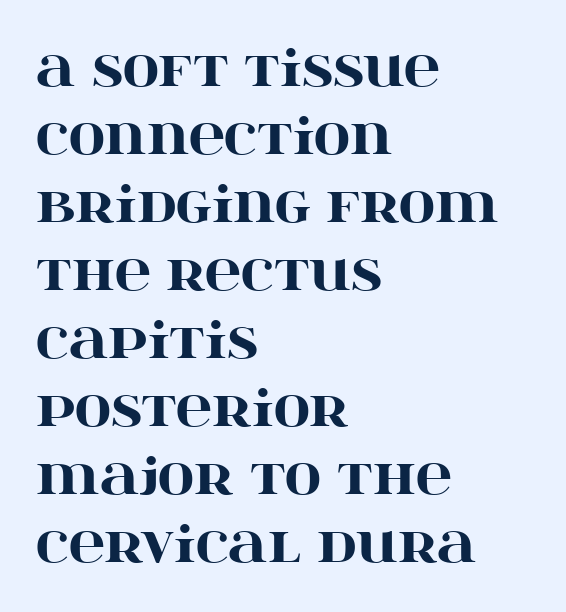
The image shows 50 px heavy, wide serif type, upright; set left-aligned, normal line spacing (1.36x), normal letter spacing, not underlined; high stroke contrast and a large x-height.
